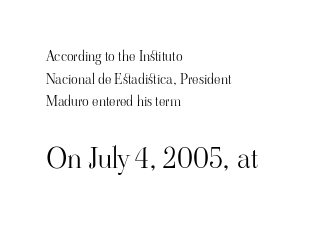
The image shows 29 px light serif type, upright; set left-aligned, normal line spacing (1.62x), normal letter spacing, not underlined; the second (bottom) block is 2.07x larger; high stroke contrast and a small x-height.
